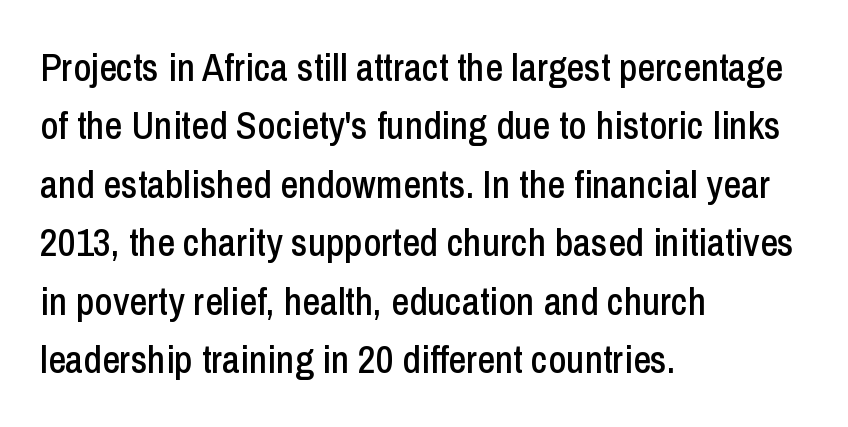
The designer went with a sans here, leaving each stem footless. The lines in this sample share a left origin and differ only in where they stop. A normal amount of white space separates one row of letters from the next. Descenders are the only things crossing below the line. Characters follow at the spacing the type designer built in. This sample has the flowing, uneven cadence of proportional lettering.
